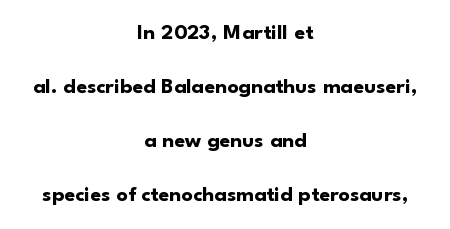
{"italic": "no", "bold": "yes", "underline": "no", "align": "center", "line_spacing": "loose", "line_spacing_ratio": 2.45, "letter_spacing": "normal", "letter_spacing_em": 0.0, "glyph_px": 22}
